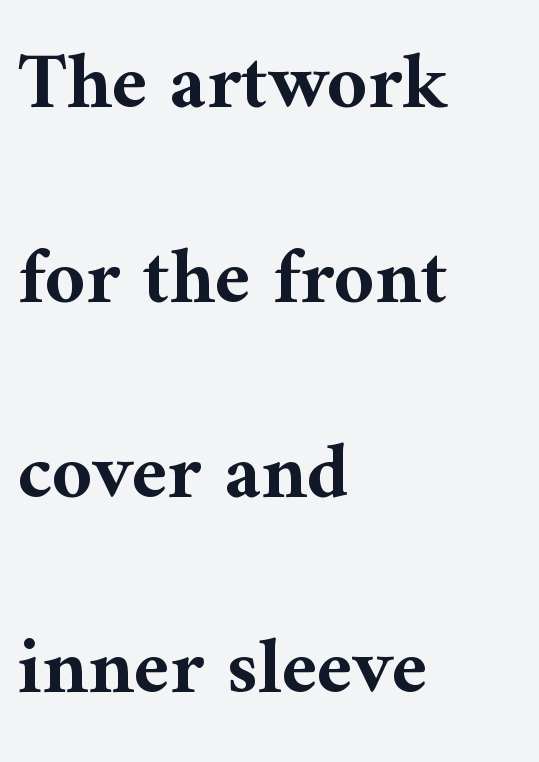
{"serif": "yes", "italic": "no", "bold": "yes", "weight": "bold", "width": "normal", "stroke_contrast": "medium", "x_height": "medium", "monospaced": "no", "underline": "no", "align": "left", "line_spacing": "loose", "line_spacing_ratio": 2.47, "letter_spacing": "normal", "letter_spacing_em": 0.0, "glyph_px": 79}
